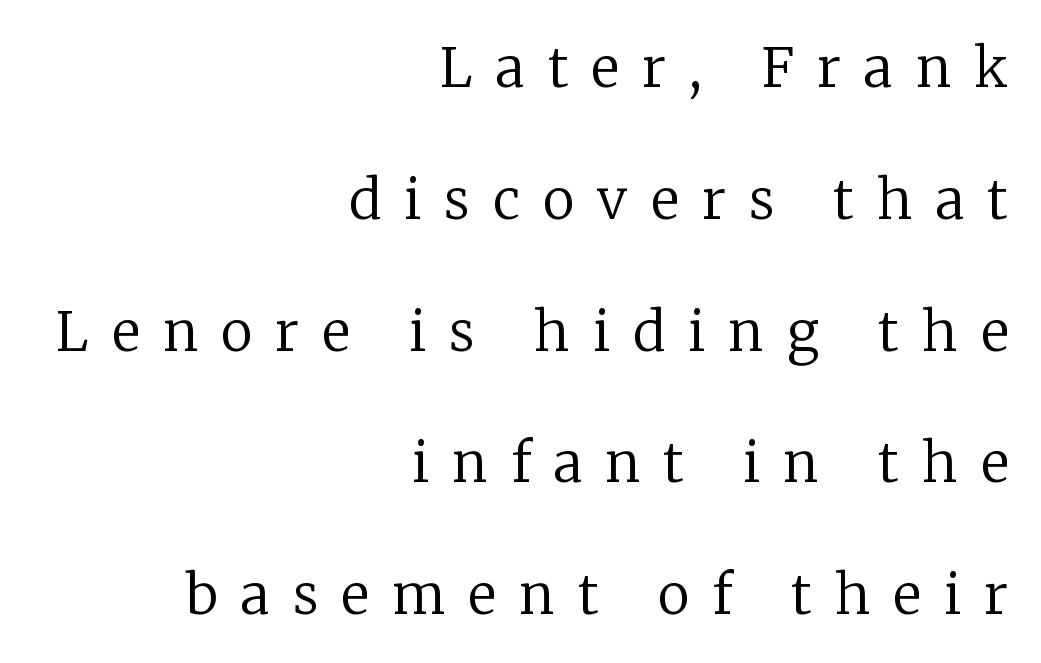
Descender tails drop into unmarked territory. This is not heavy type; no bold has been used. Vertically, the passage feels expansive, rows floating well apart. This sample uses expanded letter spacing, leaving extra air between glyphs.
